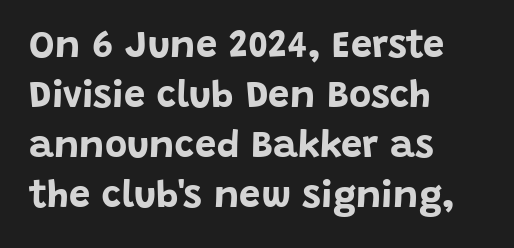
Q: Is the text bold? A: Yes.
Q: Is the text italic (slanted)? A: No, it is upright.
Q: Is the typeface a serif or a sans-serif typeface? A: Sans-serif.
Q: Is the text underlined? A: No.
Q: How is the paragraph aligned? A: Left-aligned.
Q: Is the spacing between letters normal or unusually wide? A: Normal.
Q: Is the spacing between lines tight, normal or loose? A: Normal.
Q: Width (condensed, normal, or wide)? A: Normal.
Q: Stroke contrast? A: Low.
Q: x-height? A: Large.
Q: Monospaced? A: No.
